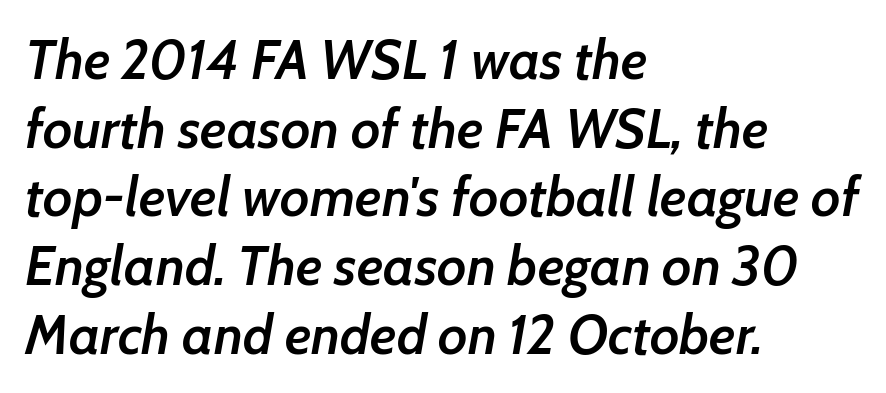
{"italic": "yes", "lean": "right", "slant_degrees": 7, "bold": "semi", "weight": "semibold", "width": "normal", "stroke_contrast": "low", "x_height": "medium", "monospaced": "no", "underline": "no", "align": "left", "line_spacing": "normal", "line_spacing_ratio": 1.25, "letter_spacing": "normal", "letter_spacing_em": 0.0, "glyph_px": 55}
